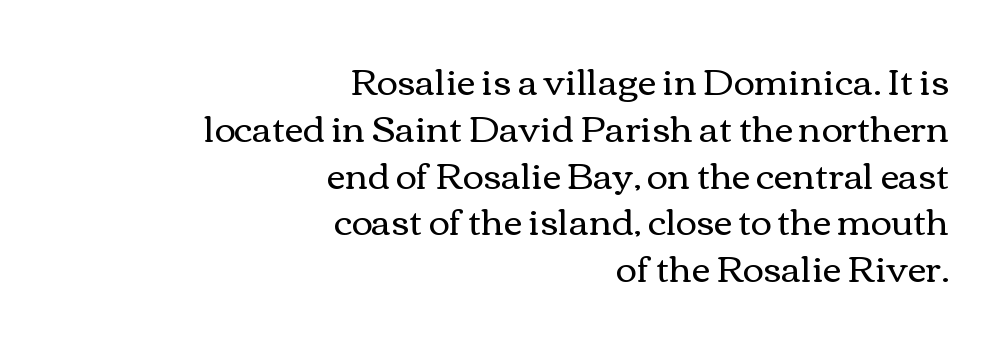
Caption: multi-line text, flush right, ragged left. There is no visible air inserted between adjacent glyphs. Looks like regular typesetting: each glyph gets only the width it needs. The characters are drawn with everyday or finer stroke widths. The letters stand upright; this is a roman face. Underlining? Definitely not there.
